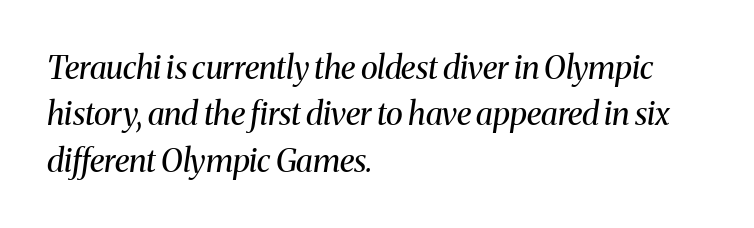
Every row of glyphs begins at an identical x-position on the left. What kind of face is this? One with serifs. One glance says typical: line gaps are just what's usual. The letters advance in unequal steps, a hallmark of proportional type. The characters are drawn with everyday or finer stroke widths.
